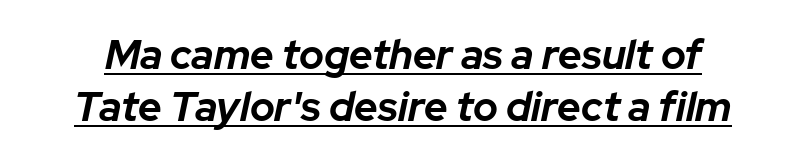
The image shows 41 px bold type, italic (leaning right); set normal line spacing (1.26x), normal letter spacing, underlined; low stroke contrast and a medium x-height.
